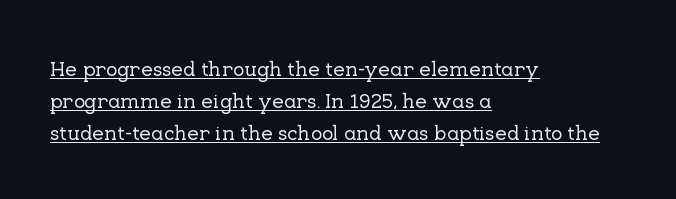
Normally led — the rows are evenly, conventionally spaced. Left-aligned paragraph, ragged on the right. This sample carries an underscore along the baseline area. Quick note: not italic, upright.
